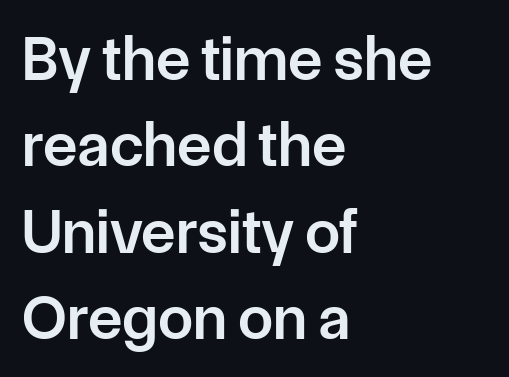
Short and long lines alike share a common starting point at left. Characters remain perfectly vertical along every line. Varying glyph widths throughout — classic text-font behaviour. Anything drawn beneath the words? Only blank space.
